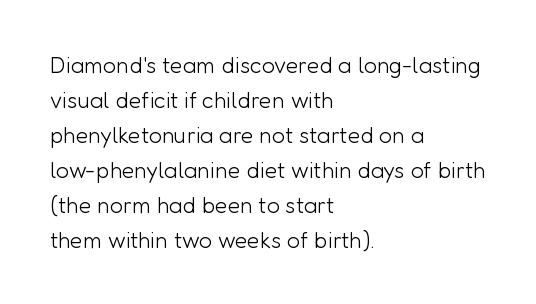
Q: Is the text bold? A: No.
Q: Is the text italic (slanted)? A: No, it is upright.
Q: Is the text underlined? A: No.
Q: How is the paragraph aligned? A: Left-aligned.
Q: Is the spacing between letters normal or unusually wide? A: Normal.
Q: Is the spacing between lines tight, normal or loose? A: Normal.
